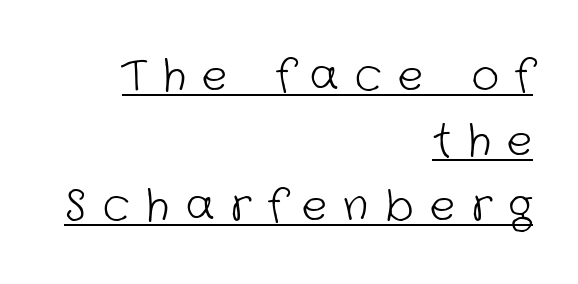
{"serif": "no", "bold": "no", "weight": "light", "width": "normal", "stroke_contrast": "low", "x_height": "medium", "monospaced": "no", "underline": "yes", "align": "right", "line_spacing": "normal", "line_spacing_ratio": 1.55, "letter_spacing": "wide", "letter_spacing_em": 0.4, "glyph_px": 42}
